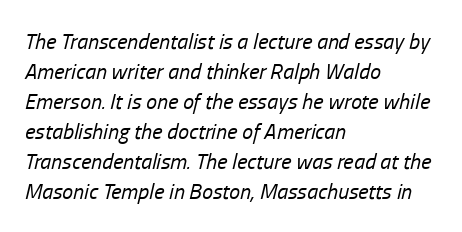
These lines are set flush left with a ragged right edge. Rule under the text: the space is simply empty. Baseline-to-baseline distance is the conventional proportion of letter height. Counters stay open thanks to moderate or lighter strokes. The rendering applies a slant to the glyphs.
